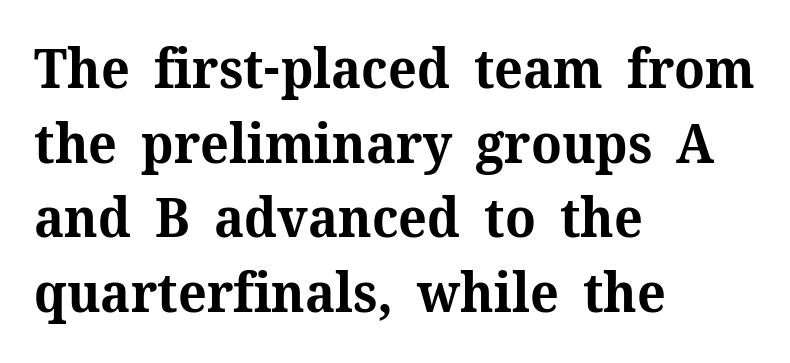
The image shows 54 px bold serif type, upright; set left-aligned, normal line spacing (1.38x), normal letter spacing, not underlined; medium stroke contrast and a medium x-height.
